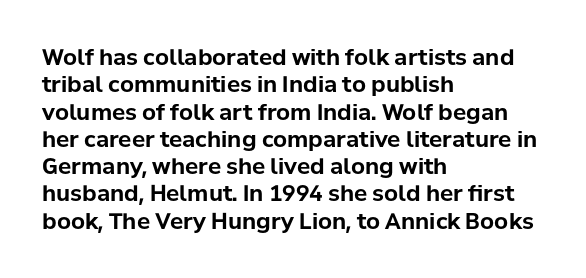
The image shows 22 px bold type, upright; set left-aligned, line spacing 1.24x, normal letter spacing, not underlined.
